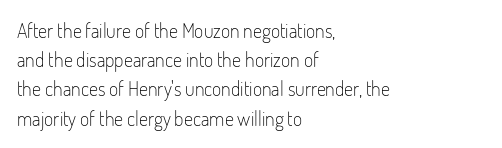
A normal amount of white space separates one row of letters from the next. The foot of each line stays bare and open. The ragged edge is on the right, which tells us the setting is flush left. This sample uses an upright cut, with every glyph sitting square on the baseline. No chunkiness to these letters — they're not bold. Does extra space separate the letters? No, they use regular spacing.
